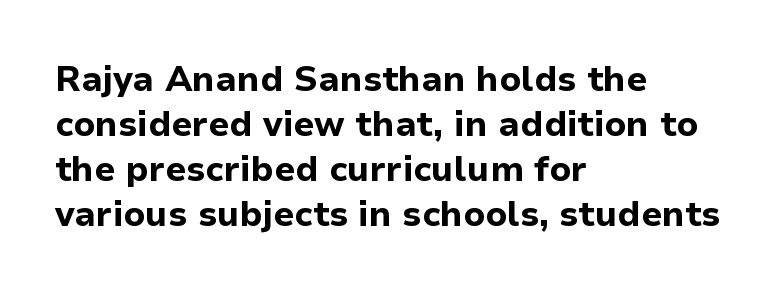
The image shows 35 px bold sans-serif type, upright; set left-aligned, normal line spacing (1.29x), normal letter spacing, not underlined; low stroke contrast and a medium x-height.
